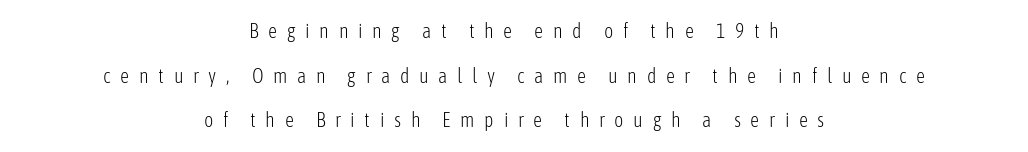
{"italic": "no", "bold": "no", "underline": "no", "align": "center", "line_spacing": "loose", "line_spacing_ratio": 2.23, "letter_spacing": "wide", "letter_spacing_em": 0.48, "glyph_px": 20}
